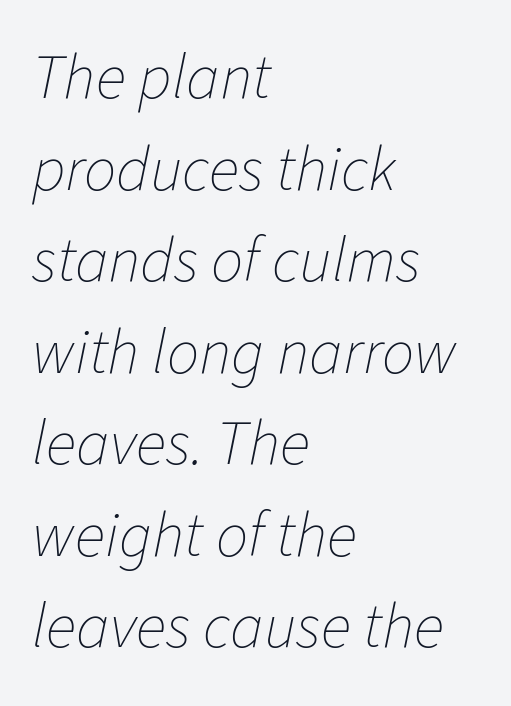
Q: Is the text bold? A: No.
Q: Is the text italic (slanted)? A: Yes, it leans right by about 11 degrees.
Q: Is the text underlined? A: No.
Q: How is the paragraph aligned? A: Left-aligned.
Q: Is the spacing between letters normal or unusually wide? A: Normal.
Q: Is the spacing between lines tight, normal or loose? A: Normal.
Q: Width (condensed, normal, or wide)? A: Normal.
Q: Stroke contrast? A: Low.
Q: x-height? A: Medium.
Q: Monospaced? A: No.
